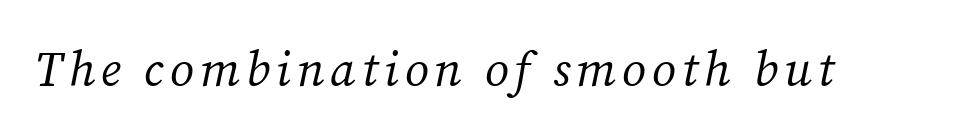
Q: Is the text bold? A: No.
Q: Is the text italic (slanted)? A: Yes, it leans right by about 12 degrees.
Q: Is the typeface a serif or a sans-serif typeface? A: Serif.
Q: Is the text underlined? A: No.
Q: Width (condensed, normal, or wide)? A: Normal.
Q: Stroke contrast? A: Medium.
Q: x-height? A: Medium.
Q: Monospaced? A: No.
